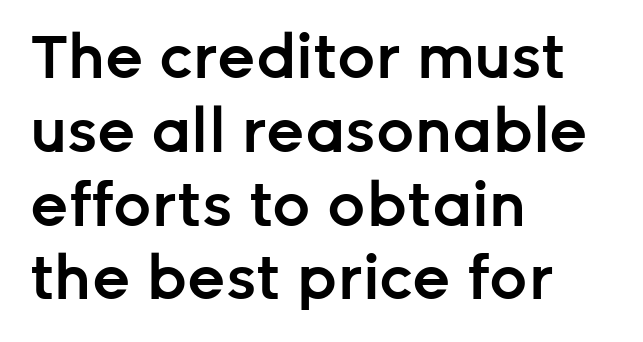
Q: Is the text bold? A: Semi-bold.
Q: Is the text italic (slanted)? A: No, it is upright.
Q: Is the typeface a serif or a sans-serif typeface? A: Sans-serif.
Q: Is the text underlined? A: No.
Q: How is the paragraph aligned? A: Left-aligned.
Q: Is the spacing between letters normal or unusually wide? A: Normal.
Q: Width (condensed, normal, or wide)? A: Normal.
Q: Stroke contrast? A: Low.
Q: x-height? A: Medium.
Q: Monospaced? A: No.
